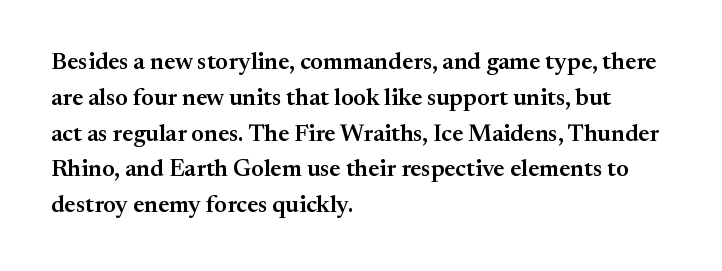
Q: Is the text bold? A: Semi-bold.
Q: Is the text italic (slanted)? A: No, it is upright.
Q: Is the text underlined? A: No.
Q: How is the paragraph aligned? A: Left-aligned.
Q: Is the spacing between letters normal or unusually wide? A: Normal.
Q: Is the spacing between lines tight, normal or loose? A: Normal.
